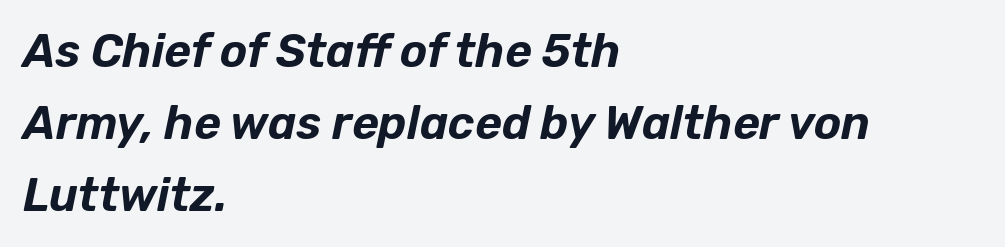
Q: Is the text italic (slanted)? A: Yes, it leans right by about 12 degrees.
Q: Is the text underlined? A: No.
Q: How is the paragraph aligned? A: Left-aligned.
Q: Is the spacing between letters normal or unusually wide? A: Normal.
Q: Is the spacing between lines tight, normal or loose? A: Normal.
Q: Width (condensed, normal, or wide)? A: Normal.
Q: Stroke contrast? A: Low.
Q: x-height? A: Medium.
Q: Monospaced? A: No.
